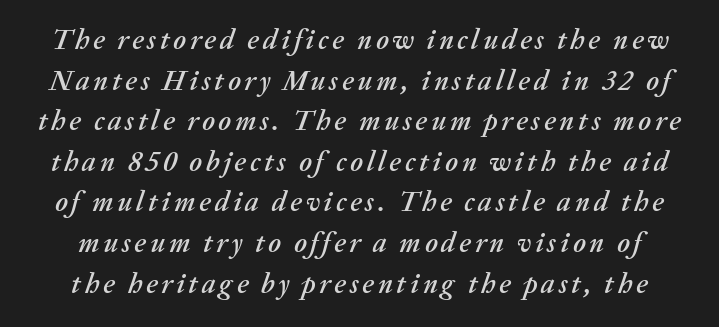
Q: Is the text italic (slanted)? A: Yes, it leans right by about 20 degrees.
Q: Is the text underlined? A: No.
Q: Is the spacing between lines tight, normal or loose? A: Normal.
Q: Width (condensed, normal, or wide)? A: Normal.
Q: Stroke contrast? A: Medium.
Q: x-height? A: Medium.
Q: Monospaced? A: No.
